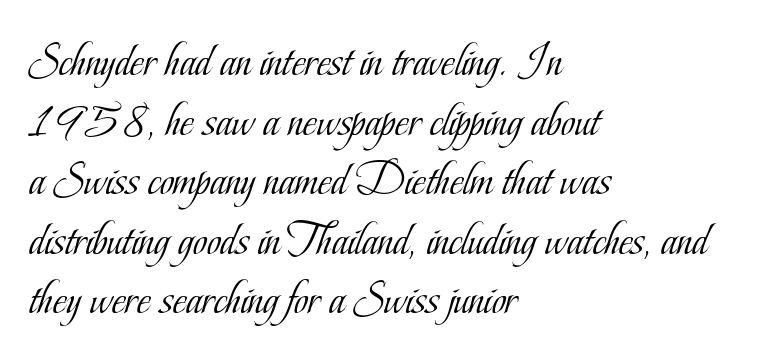
Q: Is the text bold? A: No.
Q: Is the text italic (slanted)? A: Yes.
Q: Is the typeface a serif or a sans-serif typeface? A: Serif.
Q: Is the text underlined? A: No.
Q: How is the paragraph aligned? A: Left-aligned.
Q: Is the spacing between letters normal or unusually wide? A: Normal.
Q: Width (condensed, normal, or wide)? A: Condensed.
Q: Stroke contrast? A: Low.
Q: x-height? A: Small.
Q: Monospaced? A: No.
